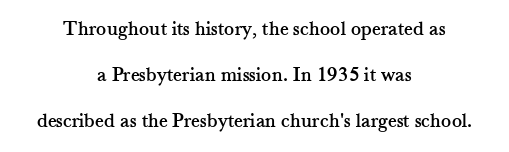
Q: Is the text italic (slanted)? A: No, it is upright.
Q: Is the text underlined? A: No.
Q: How is the paragraph aligned? A: Centered.
Q: Is the spacing between letters normal or unusually wide? A: Normal.
Q: Is the spacing between lines tight, normal or loose? A: Loose.
